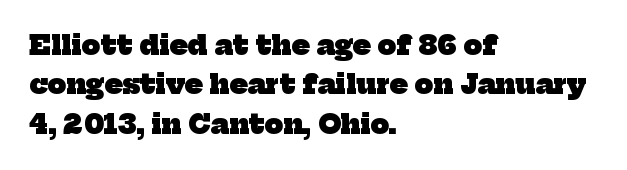
{"bold": "yes", "underline": "no", "align": "left", "line_spacing": "normal", "line_spacing_ratio": 1.51, "letter_spacing": "normal", "letter_spacing_em": 0.0, "glyph_px": 26}
